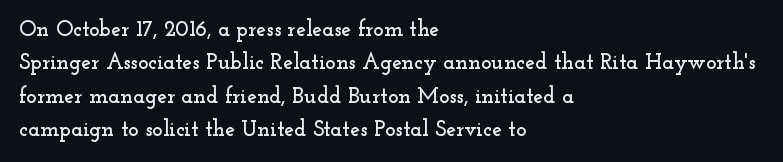
The image shows 22 px text type, upright; set left-aligned, normal line spacing (1.52x), normal letter spacing, not underlined.
